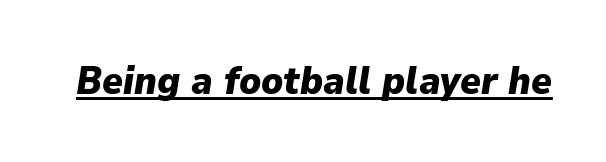
The font's italic variant was chosen for this text. Letter spacing: default. The lettering is marked with a stroke running underneath it. Bold? Absolutely — the strokes are thick and heavy. Proportional: the letters do not fall into vertical columns.
